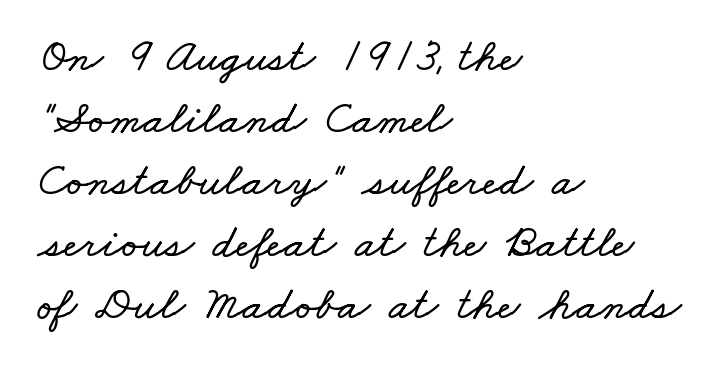
Just letters on the line, the space beneath them empty. Short and long lines alike share a common starting point at left. The face used here is rendered with its standard letterfit. The vertical gap from one line to the next is medium. Each letter keeps its own natural width here, so spacing adapts to shape.
